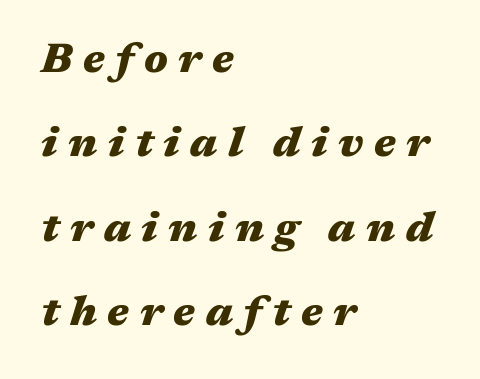
{"italic": "yes", "lean": "right", "slant_degrees": 17, "bold": "yes", "weight": "heavy", "width": "wide", "stroke_contrast": "medium", "x_height": "medium", "monospaced": "no", "underline": "no", "align": "left", "line_spacing": "loose", "line_spacing_ratio": 2.01, "letter_spacing": "wide", "letter_spacing_em": 0.25, "glyph_px": 42}
